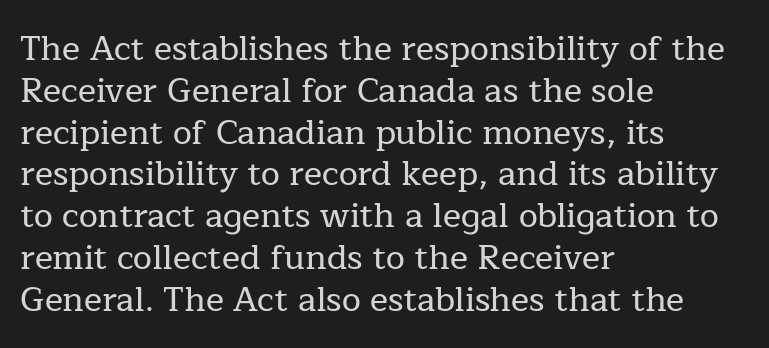
The image shows 34 px serif type, upright; set left-aligned, line spacing 1.23x, normal letter spacing, not underlined; low stroke contrast and a medium x-height.
